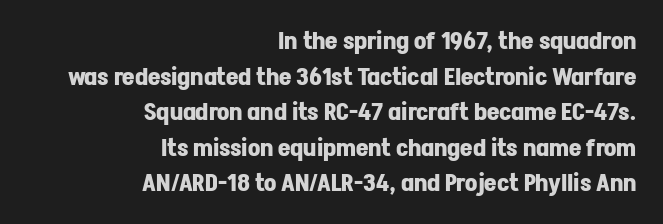
Q: Is the text bold? A: Yes.
Q: Is the text italic (slanted)? A: No, it is upright.
Q: Is the text underlined? A: No.
Q: How is the paragraph aligned? A: Right-aligned.
Q: Is the spacing between letters normal or unusually wide? A: Normal.
Q: Is the spacing between lines tight, normal or loose? A: Normal.
